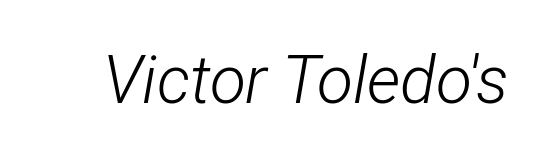
The passage shown is not underscored anywhere. This sample uses an oblique cut, with every glyph tilted off the vertical. The face used here is proportionally spaced, like ordinary book or web type. The weight tops out at a normal text grade. Tracking value appears to be zero — textbook default spacing.
